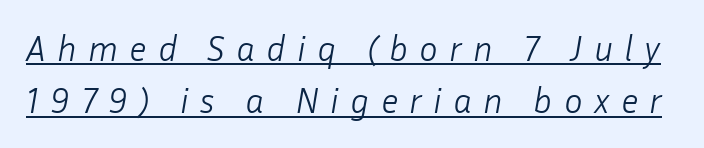
The image shows 35 px light type, italic (leaning right); set normal line spacing (1.5x), unusually wide letter spacing (+0.32 em), underlined; low stroke contrast and a medium x-height.
